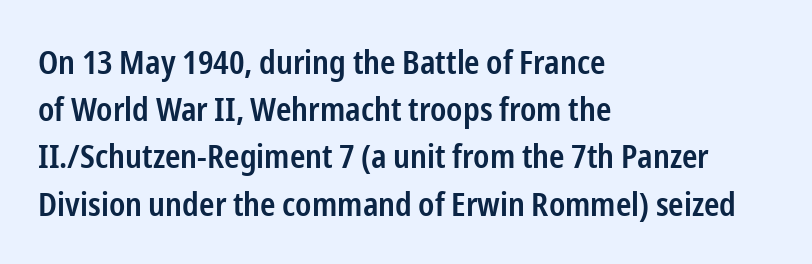
Q: Is the text bold? A: Semi-bold.
Q: Is the text italic (slanted)? A: No, it is upright.
Q: Is the typeface a serif or a sans-serif typeface? A: Sans-serif.
Q: Is the text underlined? A: No.
Q: How is the paragraph aligned? A: Left-aligned.
Q: Is the spacing between letters normal or unusually wide? A: Normal.
Q: Is the spacing between lines tight, normal or loose? A: Normal.
Q: Width (condensed, normal, or wide)? A: Condensed.
Q: Stroke contrast? A: Low.
Q: x-height? A: Medium.
Q: Monospaced? A: No.
